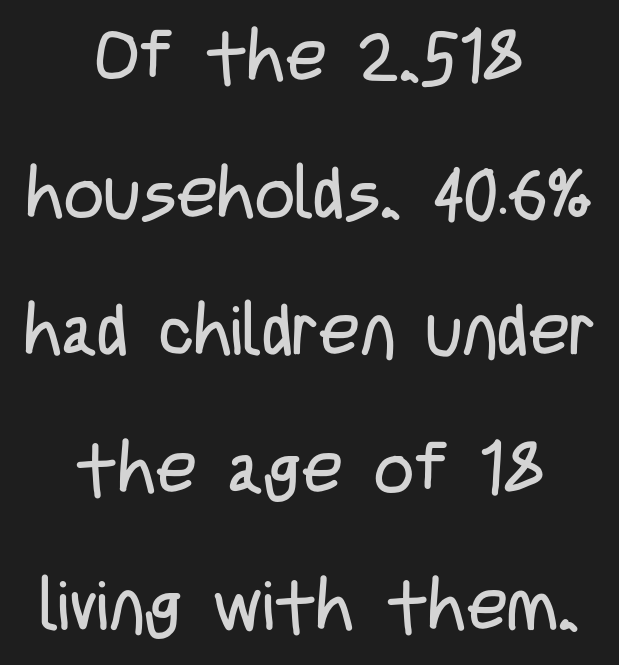
The image shows 70 px regular-weight, condensed sans-serif type, upright; set centered, loose line spacing (1.96x), normal letter spacing, not underlined; low stroke contrast and a large x-height.
